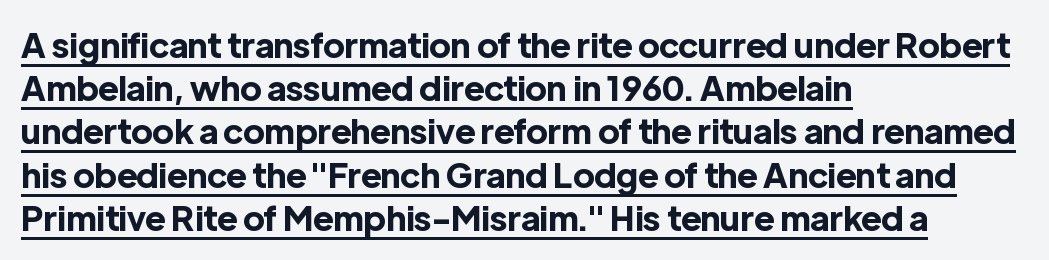
Notice how descenders clear the ascenders below comfortably — that's standard leading. Inter-character spacing is left at the font's built-in metrics. Quick note: not italic, upright. Classification — sans serif. Caption: multi-line text, flush left, ragged right.
